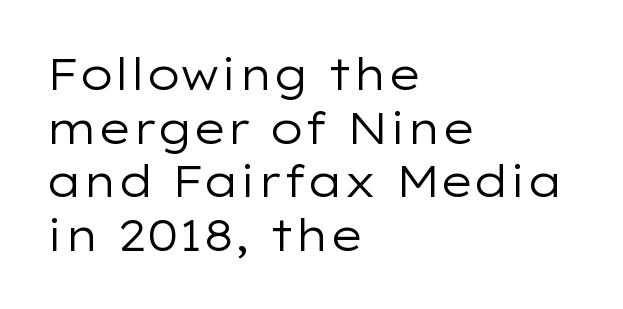
{"serif": "no", "italic": "no", "bold": "no", "weight": "regular", "width": "wide", "stroke_contrast": "low", "x_height": "medium", "monospaced": "no", "underline": "no", "align": "left", "line_spacing_ratio": 1.22, "letter_spacing": "normal", "letter_spacing_em": 0.0, "glyph_px": 44}
